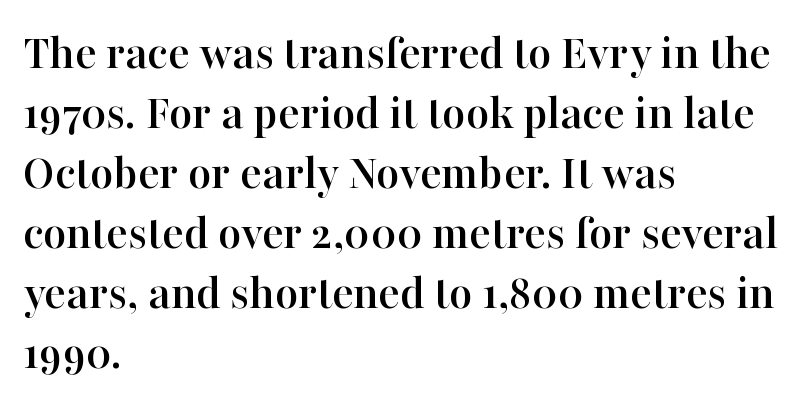
Q: Is the text italic (slanted)? A: No, it is upright.
Q: Is the typeface a serif or a sans-serif typeface? A: Serif.
Q: Is the text underlined? A: No.
Q: How is the paragraph aligned? A: Left-aligned.
Q: Is the spacing between letters normal or unusually wide? A: Normal.
Q: Width (condensed, normal, or wide)? A: Normal.
Q: Stroke contrast? A: High.
Q: x-height? A: Medium.
Q: Monospaced? A: No.
